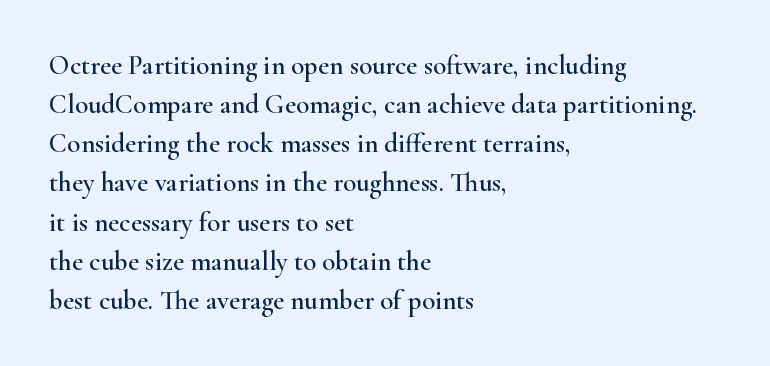
The image shows 27 px text type, upright; set left-aligned, normal line spacing (1.45x), normal letter spacing, not underlined.
